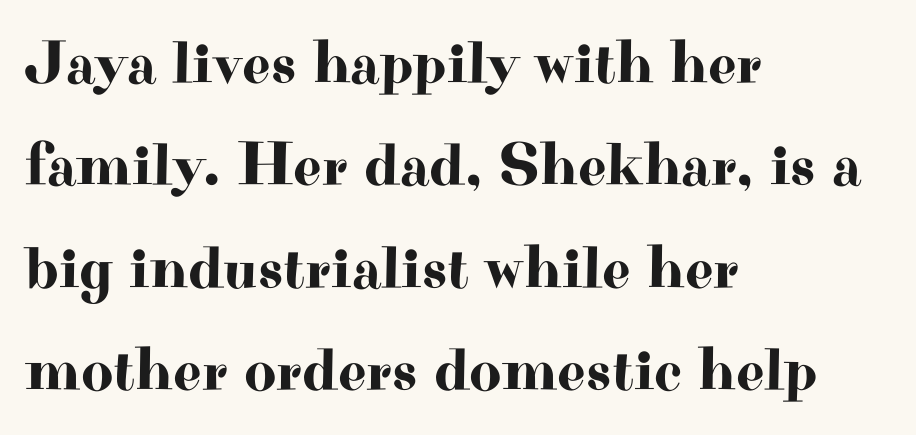
The image shows 62 px wide serif type, upright; set left-aligned, normal line spacing (1.65x), normal letter spacing, not underlined; high stroke contrast and a small x-height.
